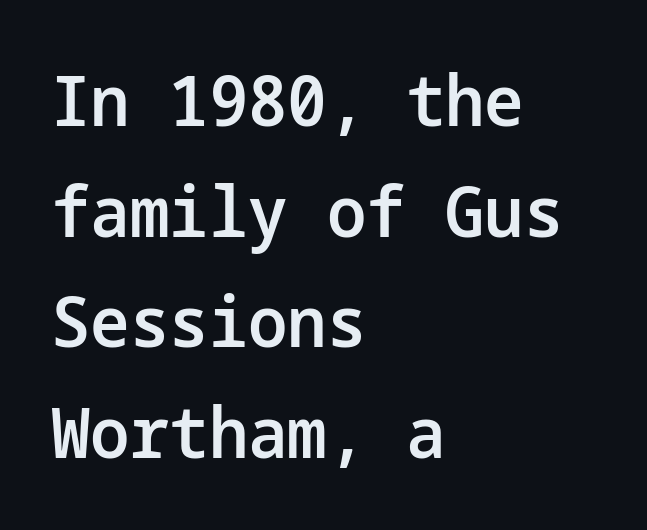
The image shows 70 px semibold sans-serif type, upright; set left-aligned, normal line spacing (1.58x), normal letter spacing, not underlined; low stroke contrast and a medium x-height.
